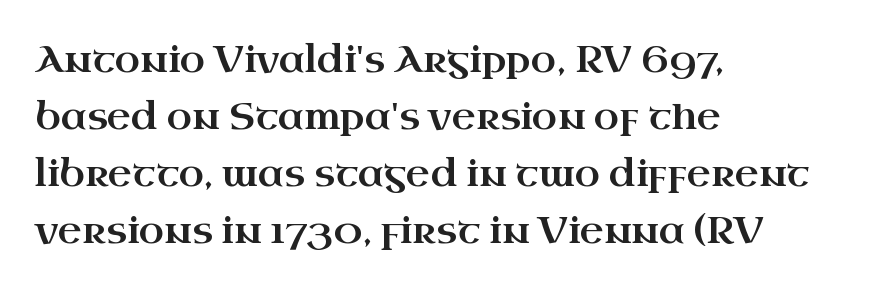
Q: Is the text italic (slanted)? A: No, it is upright.
Q: Is the typeface a serif or a sans-serif typeface? A: Serif.
Q: Is the text underlined? A: No.
Q: How is the paragraph aligned? A: Left-aligned.
Q: Is the spacing between letters normal or unusually wide? A: Normal.
Q: Is the spacing between lines tight, normal or loose? A: Normal.
Q: Width (condensed, normal, or wide)? A: Wide.
Q: Stroke contrast? A: High.
Q: x-height? A: Small.
Q: Monospaced? A: No.
